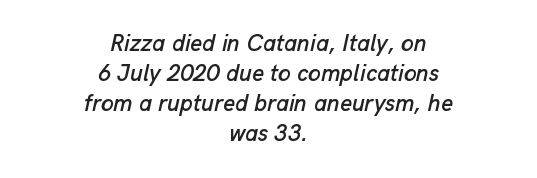
Q: Is the text italic (slanted)? A: Yes, it leans right by about 13 degrees.
Q: Is the text underlined? A: No.
Q: How is the paragraph aligned? A: Centered.
Q: Is the spacing between letters normal or unusually wide? A: Normal.
Q: Is the spacing between lines tight, normal or loose? A: Normal.
